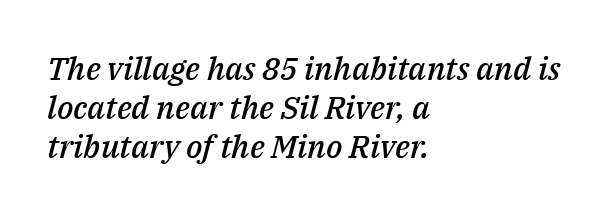
Q: Is the text bold? A: Semi-bold.
Q: Is the text italic (slanted)? A: Yes, it leans right by about 14 degrees.
Q: Is the text underlined? A: No.
Q: How is the paragraph aligned? A: Left-aligned.
Q: Is the spacing between letters normal or unusually wide? A: Normal.
Q: Width (condensed, normal, or wide)? A: Normal.
Q: Stroke contrast? A: Medium.
Q: x-height? A: Medium.
Q: Monospaced? A: No.
